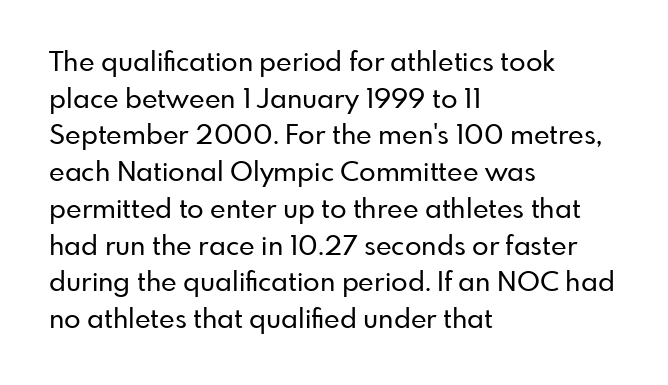
{"italic": "no", "underline": "no", "align": "left", "line_spacing": "normal", "line_spacing_ratio": 1.36, "letter_spacing": "normal", "letter_spacing_em": 0.0, "glyph_px": 27}
